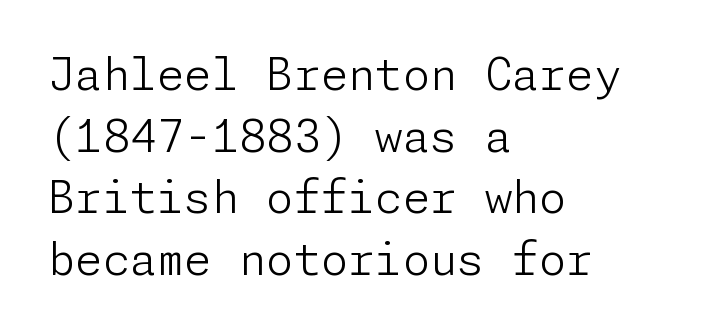
{"serif": "no", "italic": "no", "bold": "no", "weight": "light", "width": "normal", "stroke_contrast": "low", "x_height": "medium", "underline": "no", "align": "left", "line_spacing": "normal", "line_spacing_ratio": 1.4, "letter_spacing": "normal", "letter_spacing_em": 0.0, "glyph_px": 44}
